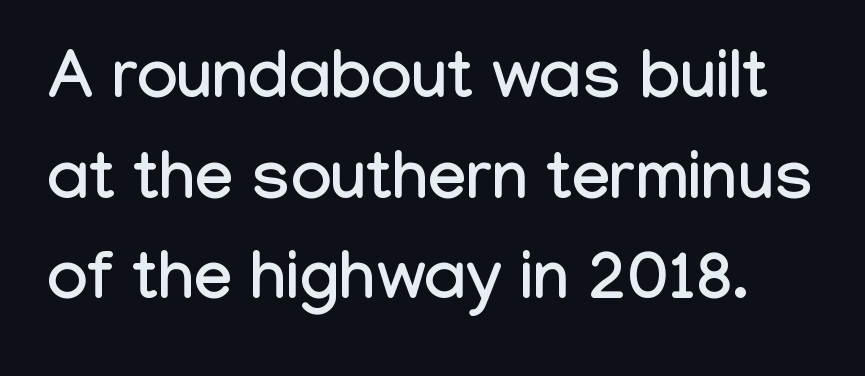
In terms of leading, this rendering sits right in the middle. A typesetter would label this face a sans. Only glyphs here, with clear space below each row. Vertical strokes here are truly vertical. This rendering leaves character spacing at its baseline value.
